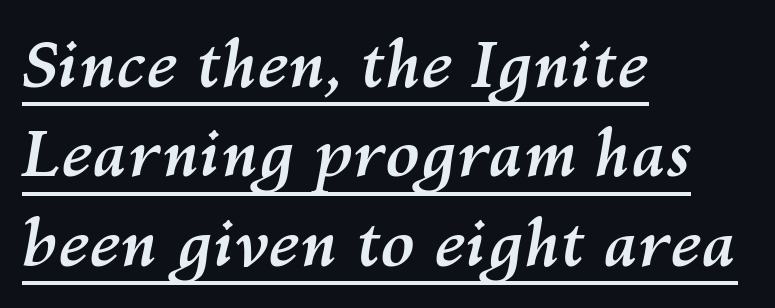
Is the block centered? No — it sits flush against the left margin. This sample uses an oblique cut, with every glyph tilted off the vertical. Vertical spacing — default. Varying glyph widths throughout — classic text-font behaviour.
